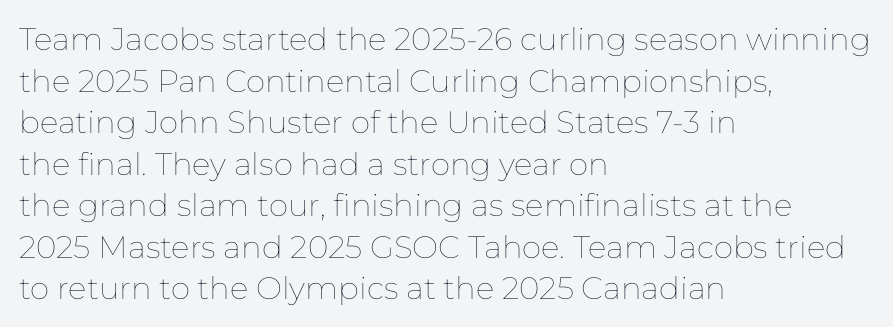
The image shows 31 px thin type, upright; set left-aligned, normal line spacing (1.34x), normal letter spacing, not underlined; low stroke contrast and a medium x-height.
